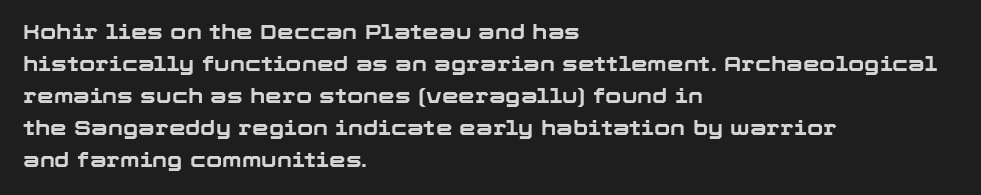
{"italic": "no", "bold": "yes", "underline": "no", "align": "left", "line_spacing": "normal", "line_spacing_ratio": 1.52, "letter_spacing": "normal", "letter_spacing_em": 0.0, "glyph_px": 21}
